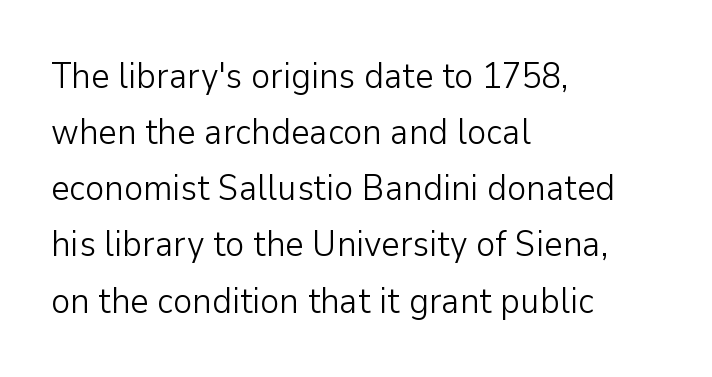
{"serif": "no", "italic": "no", "bold": "no", "weight": "light", "width": "normal", "stroke_contrast": "low", "x_height": "medium", "monospaced": "no", "underline": "no", "align": "left", "line_spacing": "normal", "line_spacing_ratio": 1.56, "letter_spacing": "normal", "letter_spacing_em": 0.0, "glyph_px": 36}
